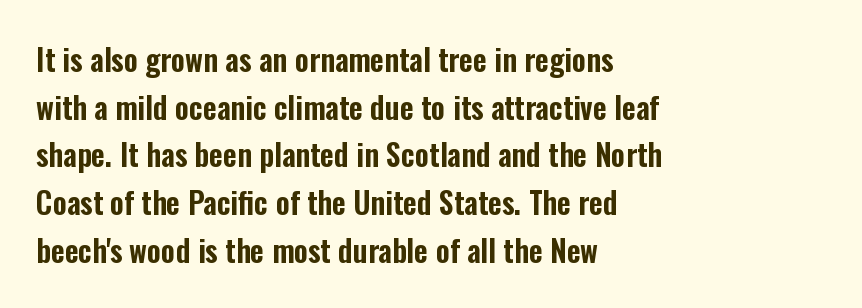
Q: Is the text italic (slanted)? A: No, it is upright.
Q: Is the typeface a serif or a sans-serif typeface? A: Sans-serif.
Q: Is the text underlined? A: No.
Q: How is the paragraph aligned? A: Left-aligned.
Q: Is the spacing between letters normal or unusually wide? A: Normal.
Q: Is the spacing between lines tight, normal or loose? A: Normal.
Q: Width (condensed, normal, or wide)? A: Condensed.
Q: Stroke contrast? A: Low.
Q: x-height? A: Medium.
Q: Monospaced? A: No.
